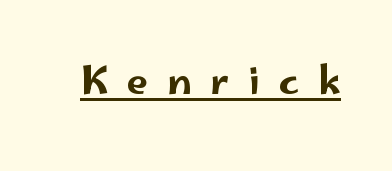
Looks like regular typesetting: each glyph gets only the width it needs. Students, observe the line beneath the letters — that is underlining. Letter spacing: wide. Type style note: lacks serifs.
